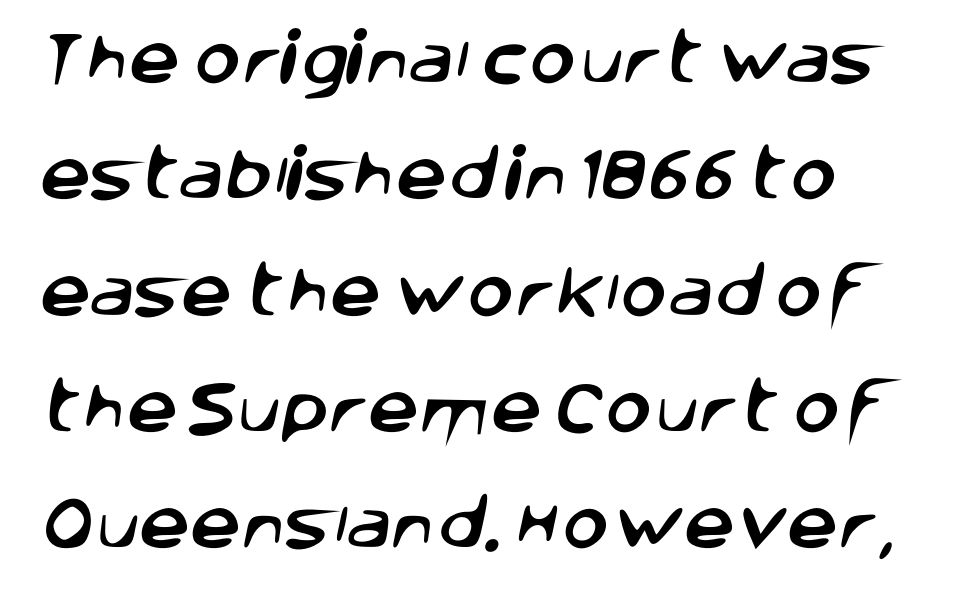
Q: Is the typeface a serif or a sans-serif typeface? A: Sans-serif.
Q: Is the text underlined? A: No.
Q: How is the paragraph aligned? A: Left-aligned.
Q: Is the spacing between letters normal or unusually wide? A: Normal.
Q: Is the spacing between lines tight, normal or loose? A: Loose.
Q: Width (condensed, normal, or wide)? A: Normal.
Q: Stroke contrast? A: Low.
Q: x-height? A: Large.
Q: Monospaced? A: No.
